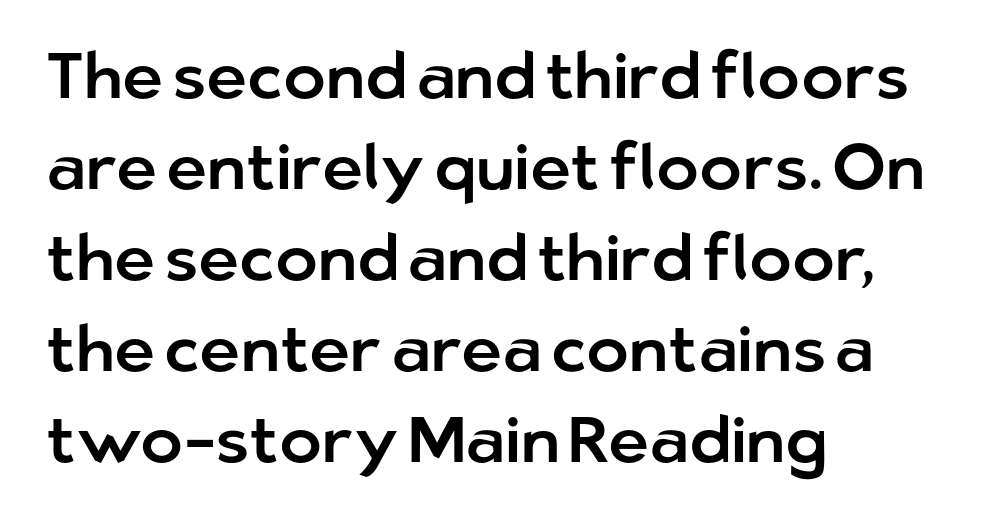
{"serif": "no", "italic": "no", "width": "normal", "stroke_contrast": "low", "x_height": "medium", "monospaced": "no", "underline": "no", "align": "left", "line_spacing": "normal", "line_spacing_ratio": 1.42, "letter_spacing": "normal", "letter_spacing_em": 0.0, "glyph_px": 64}
